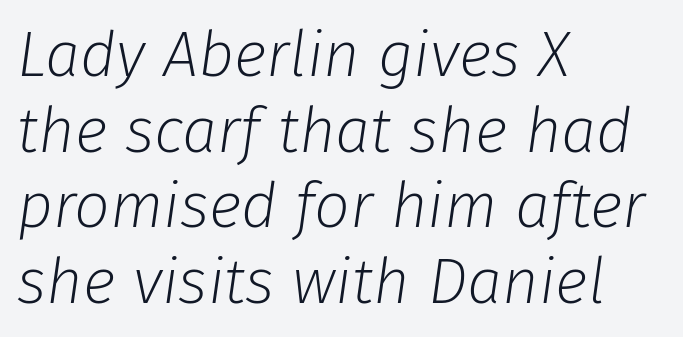
The image shows 63 px light type, italic (leaning right); set left-aligned, line spacing 1.2x, normal letter spacing, not underlined; low stroke contrast and a medium x-height.
